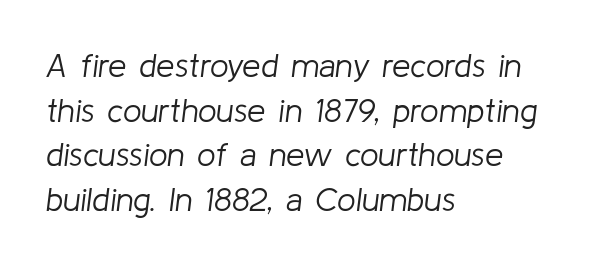
The leading is moderate, giving the passage an even texture. All the whitespace from short lines collects on the right. The font sits on the lighter half of the weight spectrum, regular included. Here the glyphs are tracked normally, forming tight word shapes.
